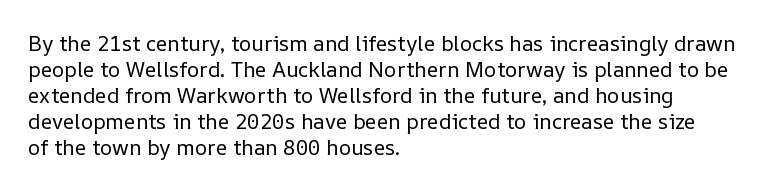
Q: Is the text bold? A: No.
Q: Is the text italic (slanted)? A: No, it is upright.
Q: Is the text underlined? A: No.
Q: How is the paragraph aligned? A: Left-aligned.
Q: Is the spacing between letters normal or unusually wide? A: Normal.
